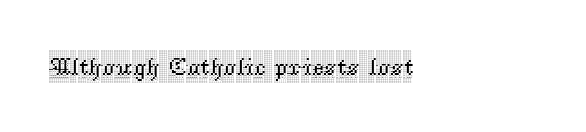
The type is set solid horizontally, with unmodified tracking. Nope, not italic — everything's standing straight. Compared with a centered layout, this one pins lines to the left instead. The gap between lines stays unmarked.
